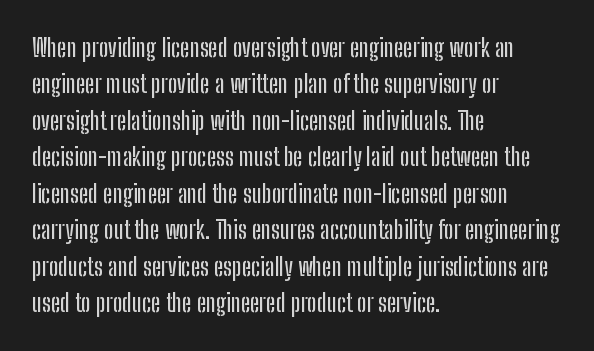
Q: Is the text italic (slanted)? A: No, it is upright.
Q: Is the text underlined? A: No.
Q: How is the paragraph aligned? A: Left-aligned.
Q: Is the spacing between letters normal or unusually wide? A: Normal.
Q: Is the spacing between lines tight, normal or loose? A: Normal.
